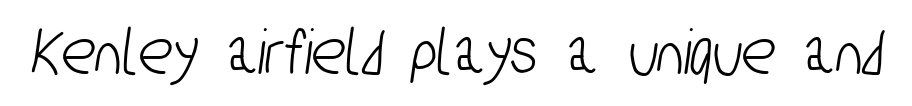
The image shows 70 px condensed sans-serif type; set normal letter spacing, not underlined; low stroke contrast and a medium x-height.
